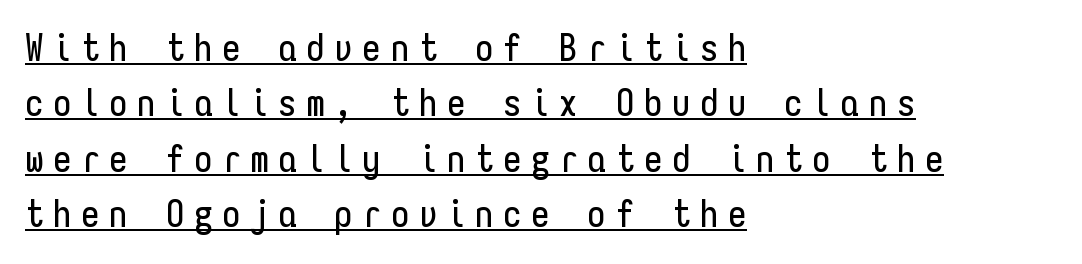
Short and long lines alike share a common starting point at left. In terms of leading, this rendering sits right in the middle. You can tell it's not italic because the verticals are truly vertical. Grotesque or geometric, the face here clearly has no serifs. Is this a fixed-width face? Yes — each glyph sits in an identical cell.
